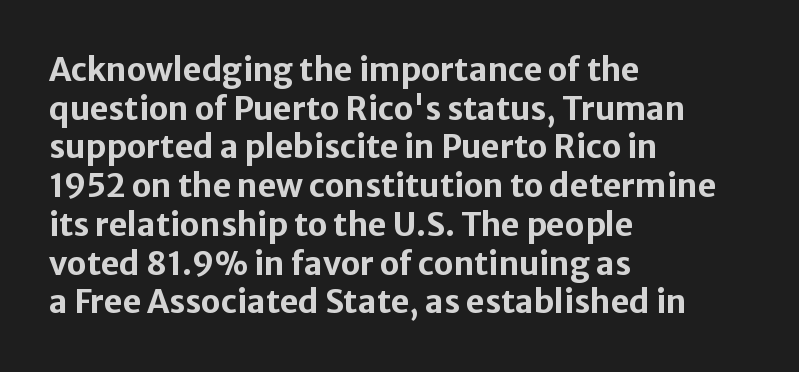
{"serif": "no", "italic": "no", "bold": "yes", "weight": "bold", "width": "normal", "stroke_contrast": "low", "x_height": "medium", "monospaced": "no", "underline": "no", "align": "left", "line_spacing_ratio": 1.21, "letter_spacing": "normal", "letter_spacing_em": 0.0, "glyph_px": 32}
